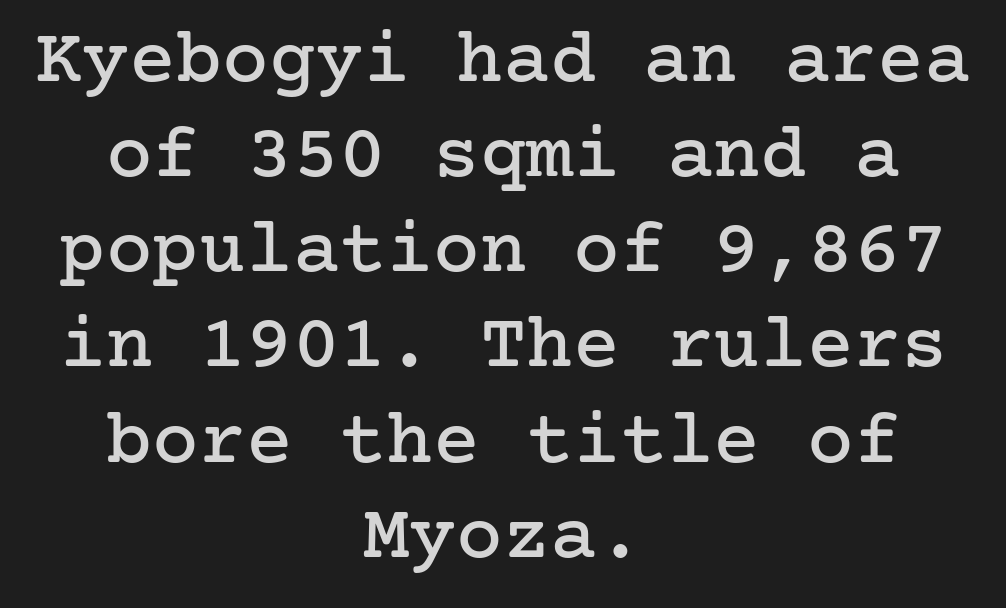
The image shows 78 px serif type, upright; set centered, line spacing 1.22x, normal letter spacing, not underlined; low stroke contrast and a medium x-height.
